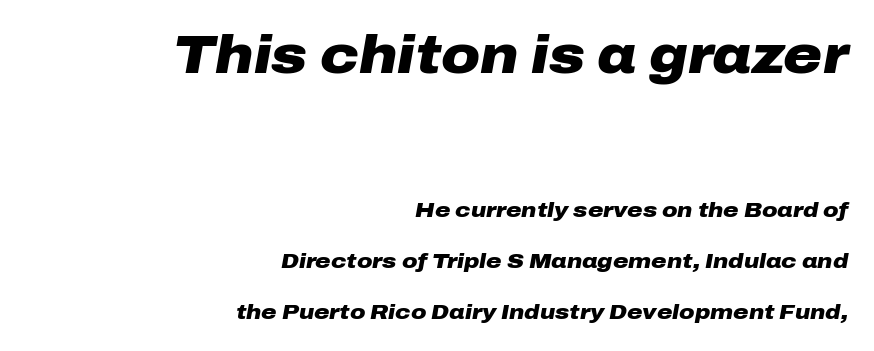
{"italic": "yes", "lean": "right", "slant_degrees": 10, "bold": "yes", "weight": "heavy", "width": "wide", "stroke_contrast": "low", "x_height": "medium", "monospaced": "no", "underline": "no", "align": "right", "line_spacing": "loose", "line_spacing_ratio": 2.44, "letter_spacing": "normal", "letter_spacing_em": 0.0, "larger_block": "first", "size_ratio": 2.52, "glyph_px": 53}
